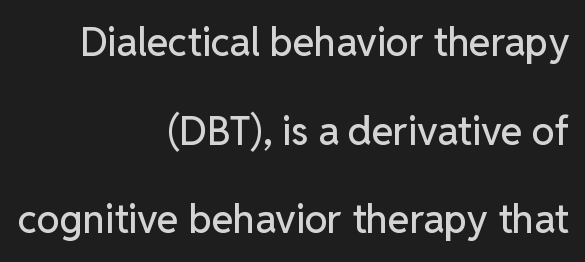
{"serif": "no", "italic": "no", "width": "normal", "stroke_contrast": "low", "x_height": "medium", "monospaced": "no", "underline": "no", "align": "right", "line_spacing": "loose", "line_spacing_ratio": 2.27, "letter_spacing": "normal", "letter_spacing_em": 0.0, "glyph_px": 39}
